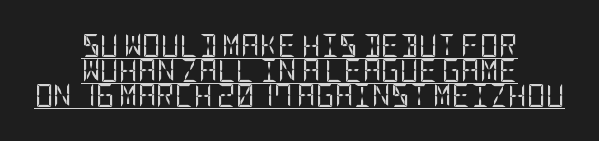
Q: Is the text bold? A: No.
Q: Is the text italic (slanted)? A: No, it is upright.
Q: Is the text underlined? A: Yes.
Q: How is the paragraph aligned? A: Centered.
Q: Is the spacing between letters normal or unusually wide? A: Normal.
Q: Is the spacing between lines tight, normal or loose? A: Tight.
